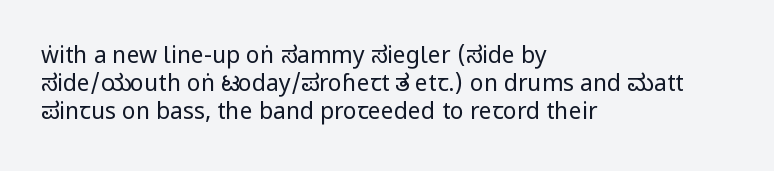
Q: Is the text bold? A: No.
Q: Is the text italic (slanted)? A: No, it is upright.
Q: Is the text underlined? A: No.
Q: How is the paragraph aligned? A: Left-aligned.
Q: Is the spacing between letters normal or unusually wide? A: Normal.
